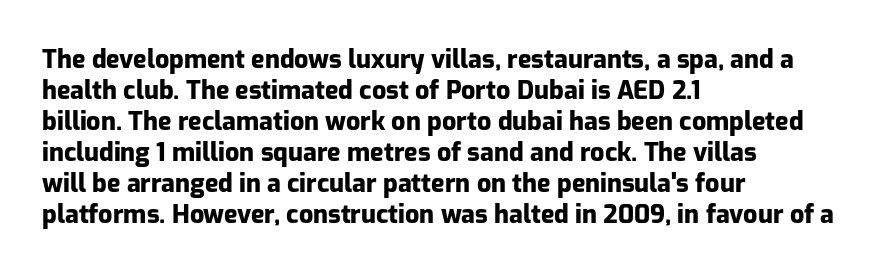
The image shows 25 px bold type, upright; set left-aligned, line spacing 1.24x, normal letter spacing, not underlined.
